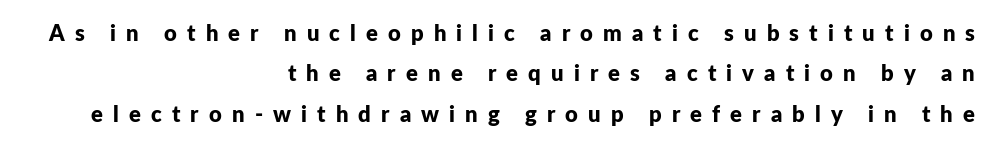
{"italic": "no", "bold": "yes", "underline": "no", "align": "right", "line_spacing_ratio": 1.84, "letter_spacing": "wide", "letter_spacing_em": 0.46, "glyph_px": 22}
